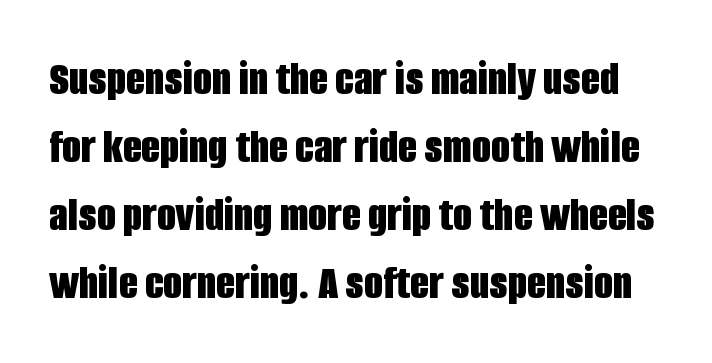
The image shows 49 px bold, condensed sans-serif type, upright; set normal line spacing (1.39x), normal letter spacing, not underlined; low stroke contrast and a large x-height.
